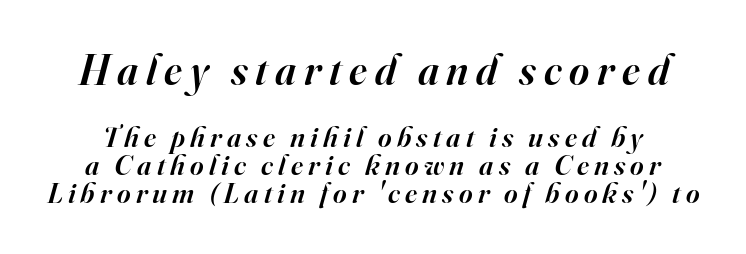
The image shows 43 px semibold serif type, italic (leaning right); set tight line spacing (0.97x), not underlined; the first (top) block is 1.48x larger; high stroke contrast and a small x-height.
